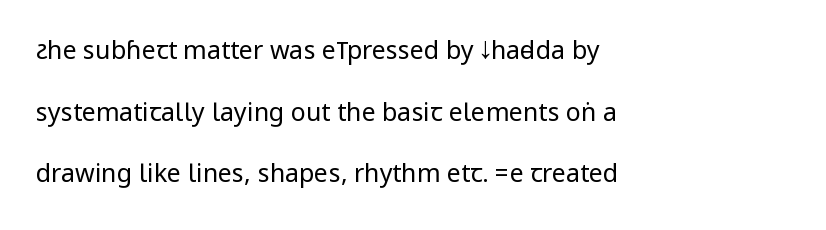
Q: Is the text bold? A: No.
Q: Is the text italic (slanted)? A: No, it is upright.
Q: Is the text underlined? A: No.
Q: How is the paragraph aligned? A: Left-aligned.
Q: Is the spacing between letters normal or unusually wide? A: Normal.
Q: Is the spacing between lines tight, normal or loose? A: Loose.
